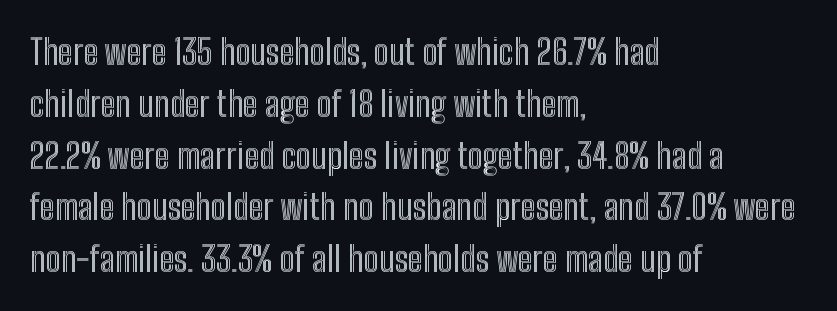
The image shows 35 px condensed type, upright; set left-aligned, normal line spacing (1.48x), normal letter spacing, not underlined; a medium x-height.
